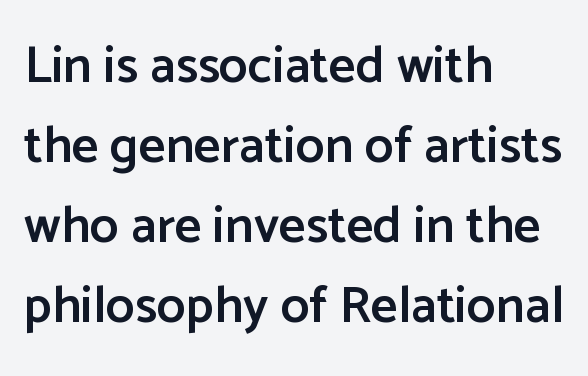
Look at the stroke-to-counter ratio: somewhat heavy, a semibold. Quick note: underline off. Is the block centered? No — it sits flush against the left margin. Nobody touched the tracking dial on this one. This block has exactly the height ordinary leading produces. Italic: no, the glyphs are upright roman.
